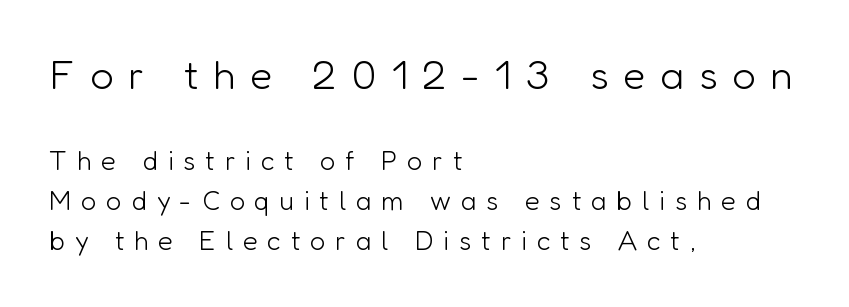
The image shows 41 px light sans-serif type, upright; set left-aligned, normal line spacing (1.49x), unusually wide letter spacing (+0.36 em), not underlined; the first (top) block is 1.52x larger; low stroke contrast and a medium x-height.
